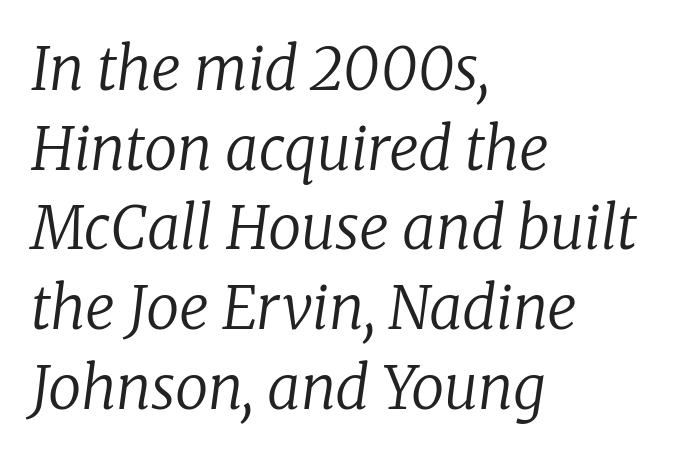
Think of a printed novel: that variable character pitch is what you see here. Compared with a centered layout, this one pins lines to the left instead. Each new line begins a customary step beneath the previous one. Short note: letters normally spaced.
